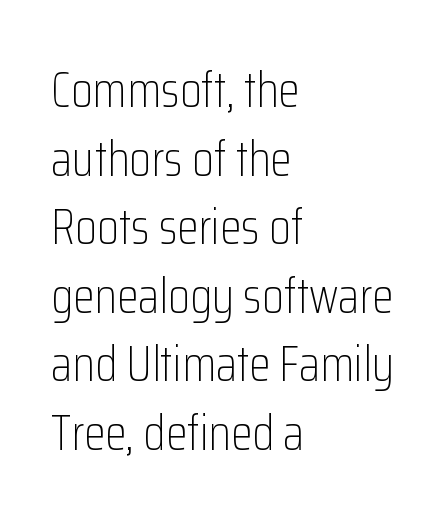
Rule under the text: the space is simply empty. Normally led — the rows are evenly, conventionally spaced. This sample has the flowing, uneven cadence of proportional lettering. Each word holds together tightly as a unit, with standard inter-letter gaps.
